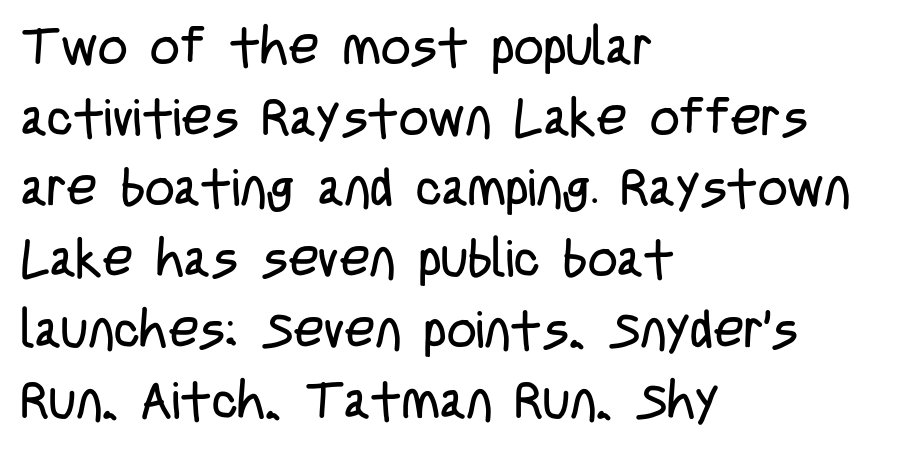
{"serif": "no", "italic": "no", "bold": "no", "weight": "regular", "width": "condensed", "stroke_contrast": "low", "x_height": "large", "monospaced": "no", "underline": "no", "align": "left", "line_spacing": "normal", "line_spacing_ratio": 1.36, "letter_spacing": "normal", "letter_spacing_em": 0.0, "glyph_px": 52}
